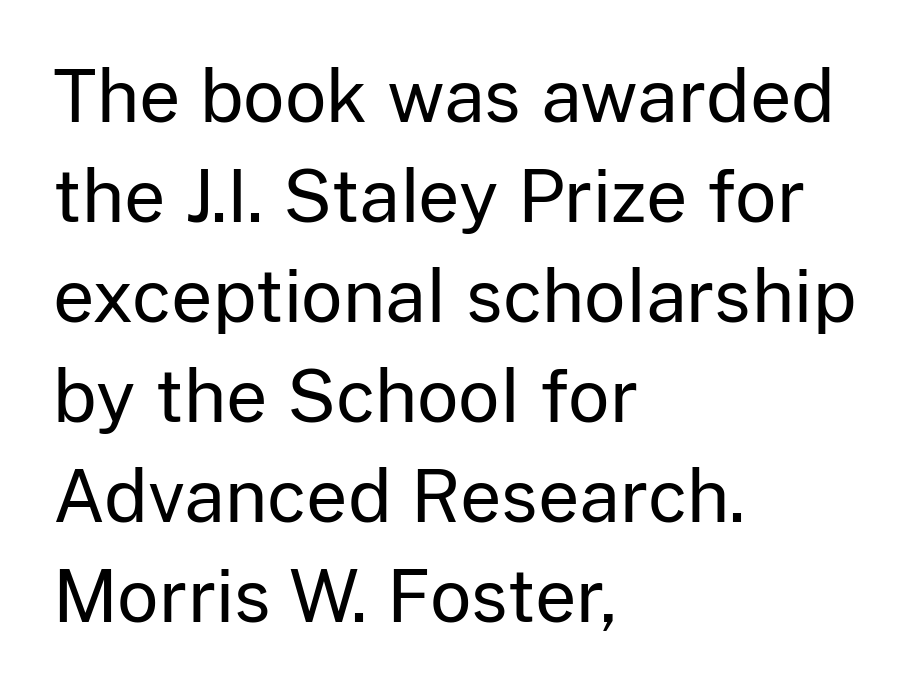
The face used here is proportionally spaced, like ordinary book or web type. One glance says typical: line gaps are just what's usual. The words here are not underlined. In terms of posture, this sample is upright.
